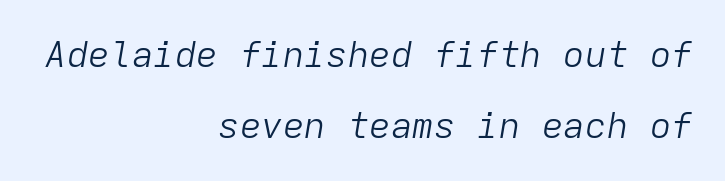
Q: Is the text bold? A: No.
Q: Is the text italic (slanted)? A: Yes, it leans right by about 9 degrees.
Q: Is the text underlined? A: No.
Q: How is the paragraph aligned? A: Right-aligned.
Q: Is the spacing between letters normal or unusually wide? A: Normal.
Q: Is the spacing between lines tight, normal or loose? A: Loose.
Q: Width (condensed, normal, or wide)? A: Normal.
Q: Stroke contrast? A: Low.
Q: x-height? A: Medium.
Q: Monospaced? A: Yes.
